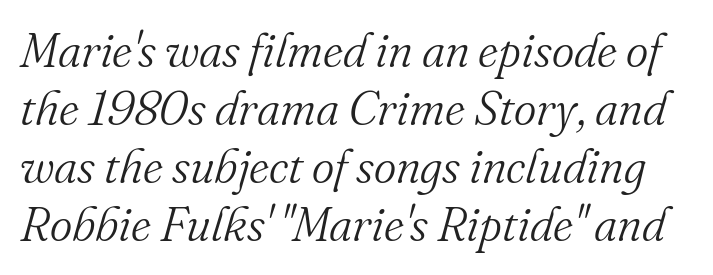
Vertical stems look standard width or narrower in stroke. These lines were composed using italics. Do the characters align in a grid? No, the font is proportional. The characters display serif detailing at their extremities. The glyphs are unaccompanied by any horizontal stroke below them.
